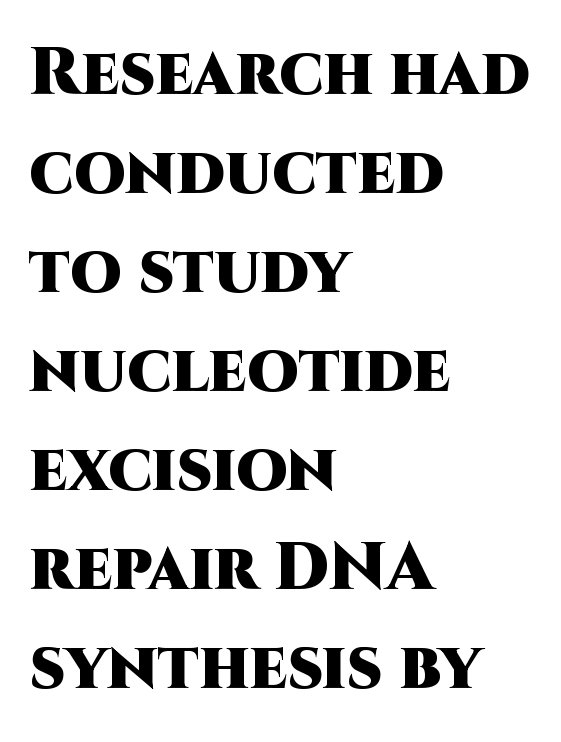
Q: Is the text bold? A: Yes.
Q: Is the text italic (slanted)? A: No, it is upright.
Q: Is the typeface a serif or a sans-serif typeface? A: Sans-serif.
Q: Is the text underlined? A: No.
Q: How is the paragraph aligned? A: Left-aligned.
Q: Is the spacing between letters normal or unusually wide? A: Normal.
Q: Is the spacing between lines tight, normal or loose? A: Normal.
Q: Width (condensed, normal, or wide)? A: Normal.
Q: Stroke contrast? A: High.
Q: x-height? A: Large.
Q: Monospaced? A: No.
